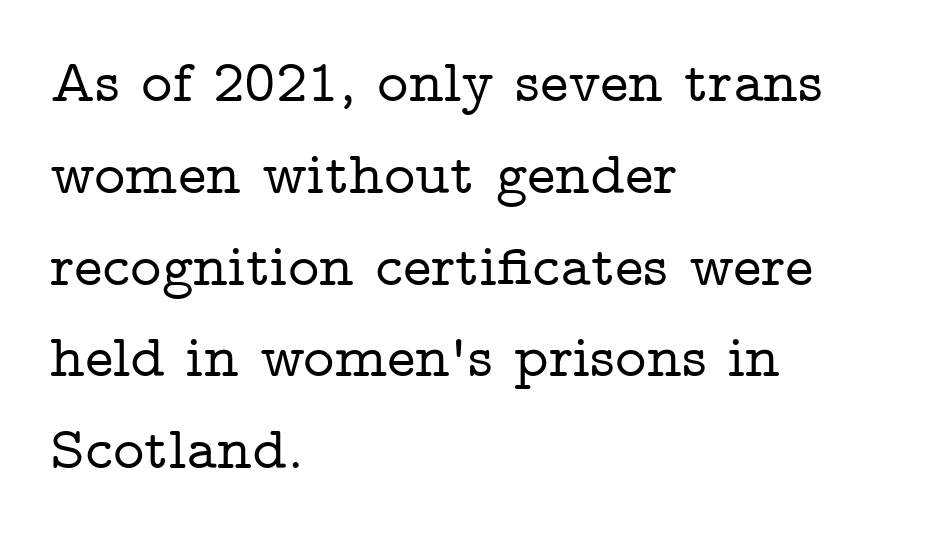
Unmarked baselines from the first word to the last. Horizontally, the lines are justified to the leading edge only. Normally led — the rows are evenly, conventionally spaced. Observe the serifs anchoring each vertical stroke in this sample.
